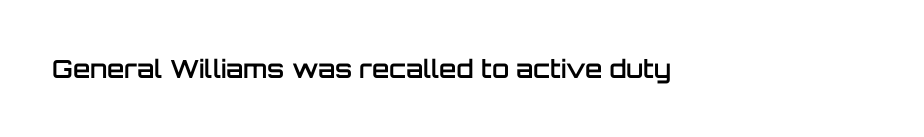
{"italic": "no", "bold": "semi", "underline": "no", "letter_spacing": "normal", "letter_spacing_em": 0.0, "glyph_px": 25}
